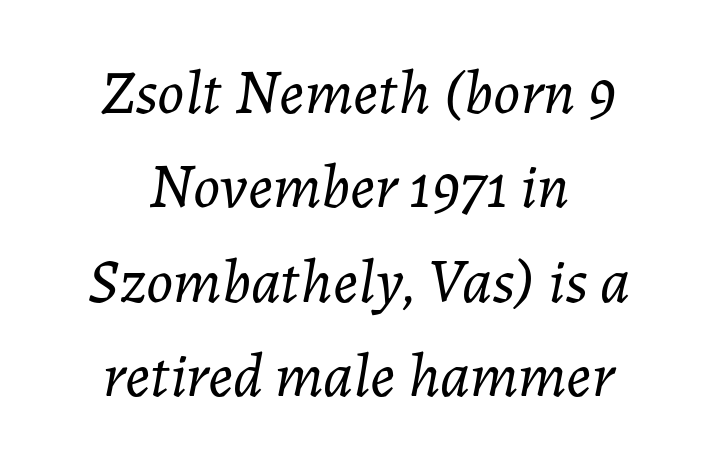
A centered setting, common on invitations and titles, is used for this passage. How are the letters spaced? Ordinarily, with no added tracking. Lines of text with bare space underneath. In terms of leading, this rendering sits right in the middle. Is the type heavy? It reads as light-to-regular instead.
